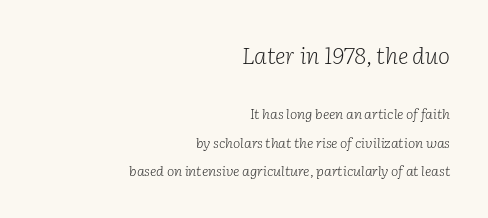
The image shows 23 px text type, italic (leaning right); set right-aligned, loose line spacing (2.03x), normal letter spacing, not underlined; the first (top) block is 1.64x larger.
